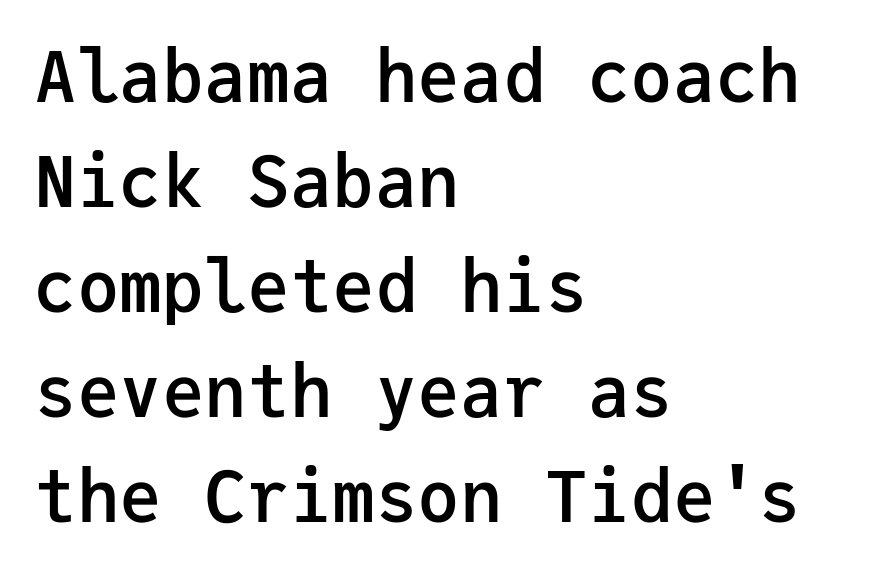
The image shows 71 px semibold sans-serif type, upright, monospaced; set left-aligned, normal line spacing (1.48x), normal letter spacing, not underlined; low stroke contrast and a medium x-height.
